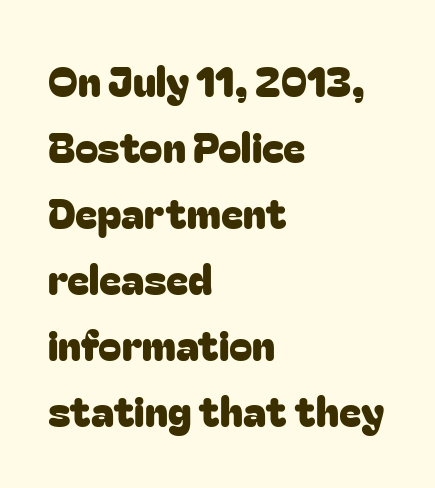
{"serif": "no", "italic": "no", "width": "normal", "stroke_contrast": "low", "x_height": "medium", "monospaced": "no", "underline": "no", "align": "left", "line_spacing": "normal", "line_spacing_ratio": 1.57, "letter_spacing": "normal", "letter_spacing_em": 0.0, "glyph_px": 42}
